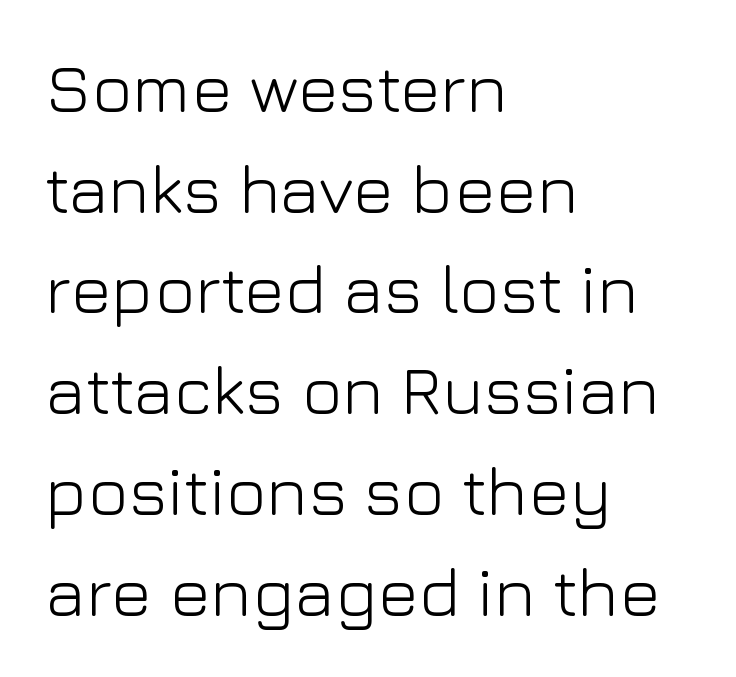
Q: Is the text bold? A: No.
Q: Is the text italic (slanted)? A: No, it is upright.
Q: Is the typeface a serif or a sans-serif typeface? A: Sans-serif.
Q: Is the text underlined? A: No.
Q: How is the paragraph aligned? A: Left-aligned.
Q: Is the spacing between letters normal or unusually wide? A: Normal.
Q: Is the spacing between lines tight, normal or loose? A: Normal.
Q: Width (condensed, normal, or wide)? A: Normal.
Q: Stroke contrast? A: Low.
Q: x-height? A: Medium.
Q: Monospaced? A: No.
